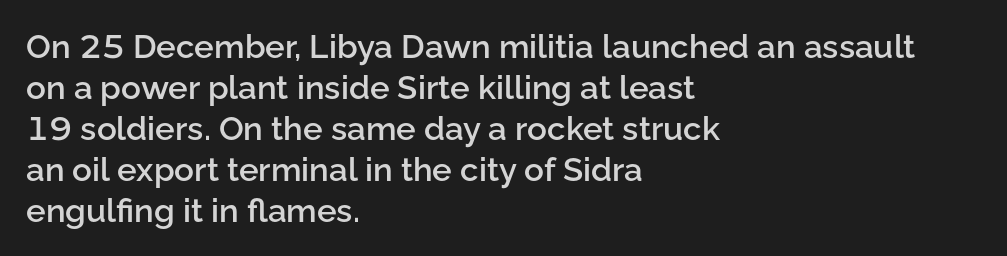
The image shows 33 px semibold sans-serif type, upright; set left-aligned, line spacing 1.24x, normal letter spacing, not underlined; low stroke contrast and a medium x-height.
